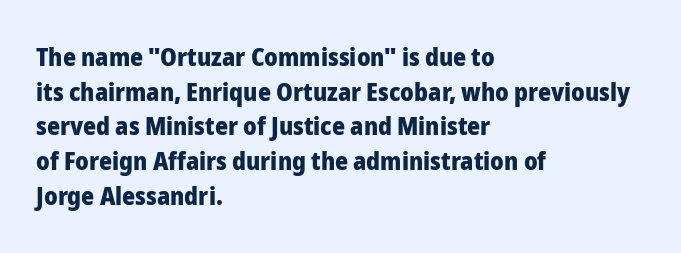
The image shows 25 px bold type, upright; set left-aligned, normal line spacing (1.39x), normal letter spacing, not underlined.
